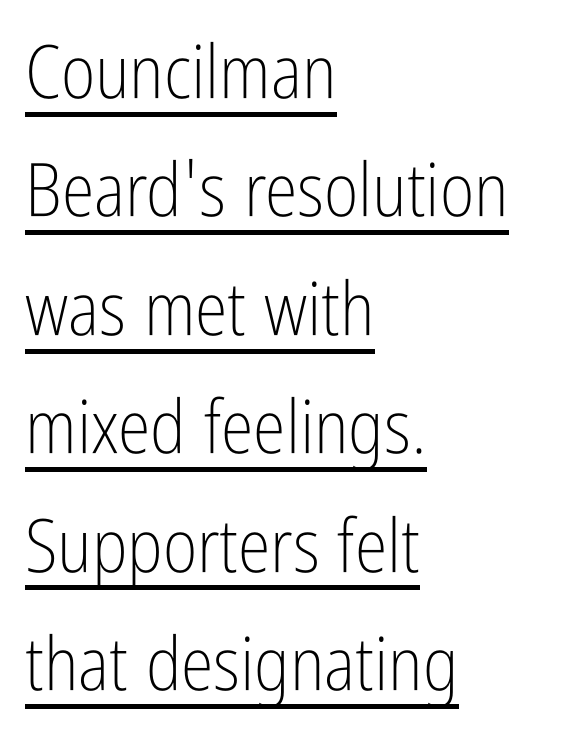
{"serif": "no", "italic": "no", "bold": "no", "weight": "light", "width": "condensed", "stroke_contrast": "low", "x_height": "medium", "monospaced": "no", "underline": "yes", "align": "left", "line_spacing": "normal", "line_spacing_ratio": 1.6, "letter_spacing": "normal", "letter_spacing_em": 0.0, "glyph_px": 74}
